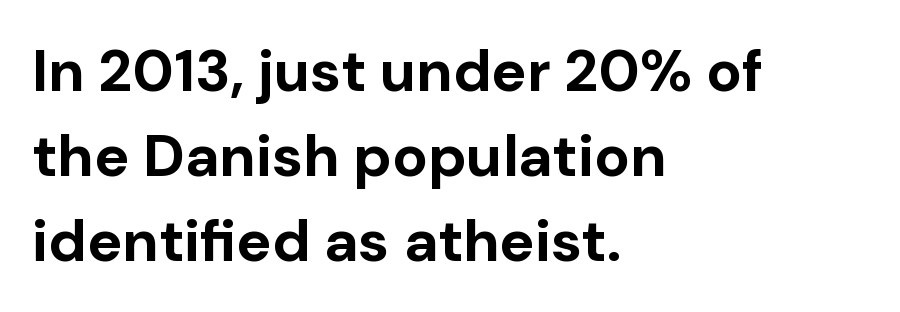
Q: Is the text bold? A: Yes.
Q: Is the text italic (slanted)? A: No, it is upright.
Q: Is the typeface a serif or a sans-serif typeface? A: Sans-serif.
Q: Is the text underlined? A: No.
Q: How is the paragraph aligned? A: Left-aligned.
Q: Is the spacing between letters normal or unusually wide? A: Normal.
Q: Is the spacing between lines tight, normal or loose? A: Normal.
Q: Width (condensed, normal, or wide)? A: Normal.
Q: Stroke contrast? A: Low.
Q: x-height? A: Medium.
Q: Monospaced? A: No.
